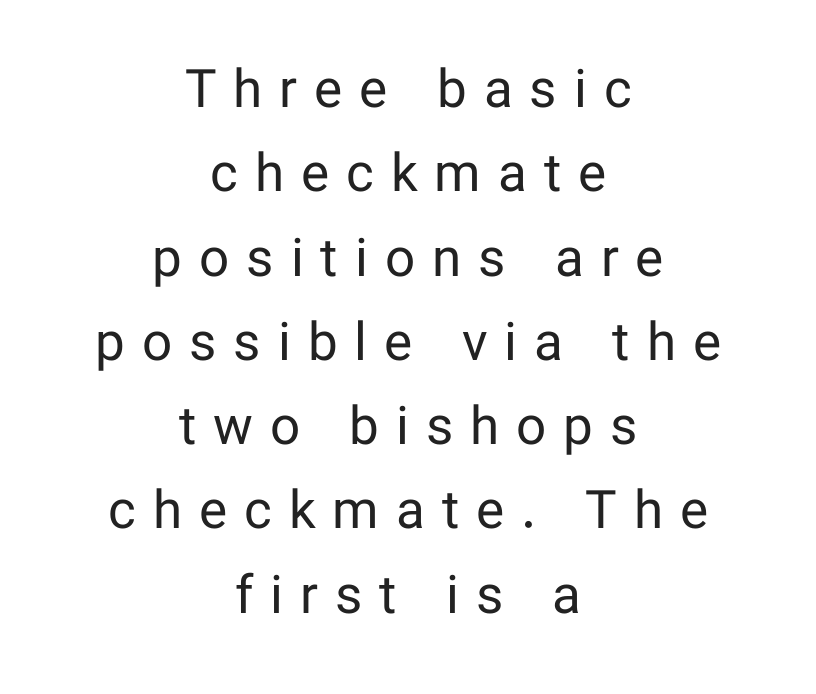
{"serif": "no", "italic": "no", "bold": "no", "weight": "regular", "width": "normal", "stroke_contrast": "low", "x_height": "medium", "monospaced": "no", "underline": "no", "align": "center", "line_spacing": "normal", "line_spacing_ratio": 1.59, "letter_spacing": "wide", "letter_spacing_em": 0.32, "glyph_px": 53}
